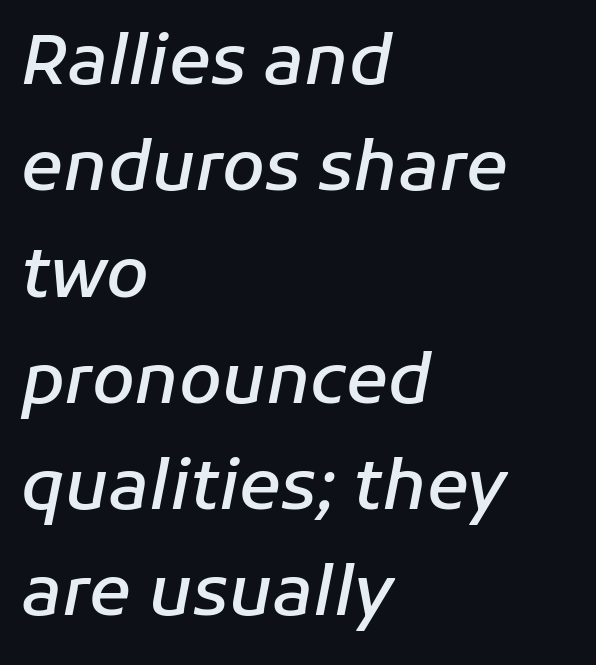
Q: Is the text bold? A: Semi-bold.
Q: Is the text italic (slanted)? A: Yes, it leans right by about 11 degrees.
Q: Is the text underlined? A: No.
Q: How is the paragraph aligned? A: Left-aligned.
Q: Is the spacing between letters normal or unusually wide? A: Normal.
Q: Is the spacing between lines tight, normal or loose? A: Normal.
Q: Width (condensed, normal, or wide)? A: Normal.
Q: Stroke contrast? A: Low.
Q: x-height? A: Medium.
Q: Monospaced? A: No.
